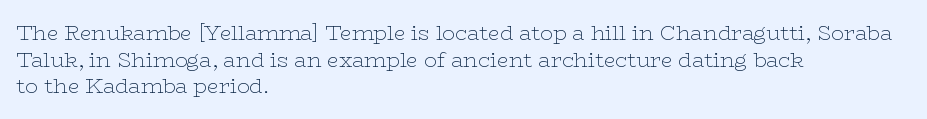
{"italic": "no", "bold": "no", "underline": "no", "align": "left", "line_spacing": "normal", "line_spacing_ratio": 1.27, "letter_spacing": "normal", "letter_spacing_em": 0.0, "glyph_px": 21}
